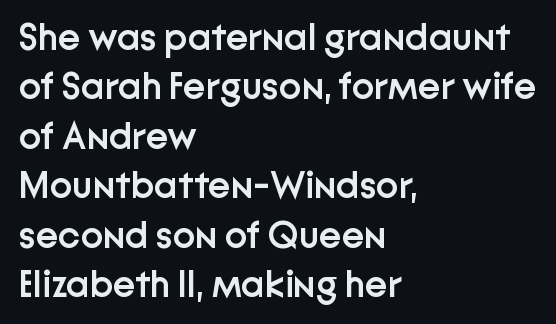
Q: Is the text bold? A: Semi-bold.
Q: Is the text italic (slanted)? A: No, it is upright.
Q: Is the typeface a serif or a sans-serif typeface? A: Sans-serif.
Q: Is the text underlined? A: No.
Q: How is the paragraph aligned? A: Left-aligned.
Q: Is the spacing between letters normal or unusually wide? A: Normal.
Q: Is the spacing between lines tight, normal or loose? A: Normal.
Q: Width (condensed, normal, or wide)? A: Normal.
Q: Stroke contrast? A: Low.
Q: x-height? A: Medium.
Q: Monospaced? A: No.
